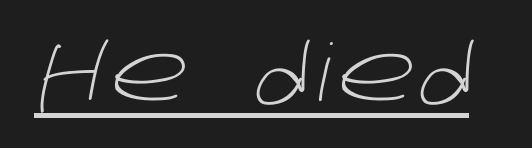
The image shows 79 px light sans-serif type; set underlined; low stroke contrast and a large x-height.
